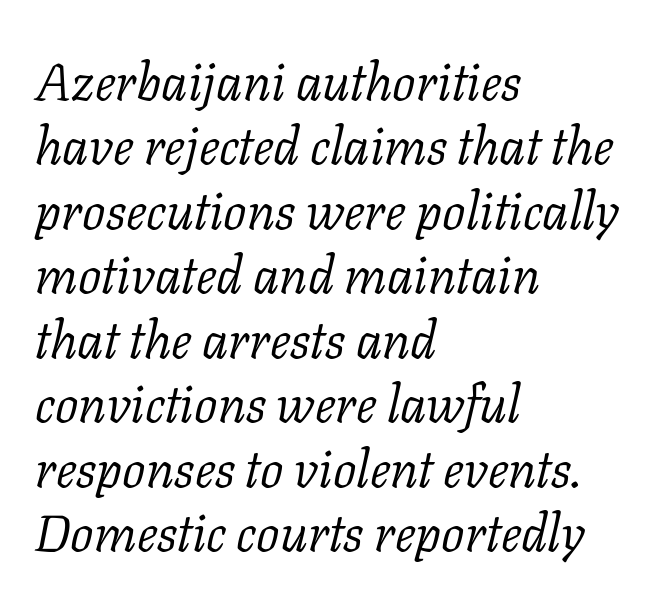
The image shows 52 px light serif type, italic (leaning right); set left-aligned, line spacing 1.24x, normal letter spacing, not underlined; low stroke contrast and a medium x-height.
